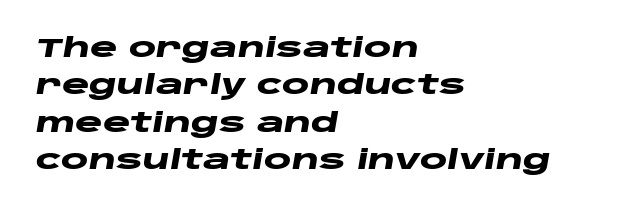
Q: Is the text bold? A: Yes.
Q: Is the text italic (slanted)? A: Yes, it leans right by about 10 degrees.
Q: Is the text underlined? A: No.
Q: How is the paragraph aligned? A: Left-aligned.
Q: Is the spacing between letters normal or unusually wide? A: Normal.
Q: Is the spacing between lines tight, normal or loose? A: Normal.
